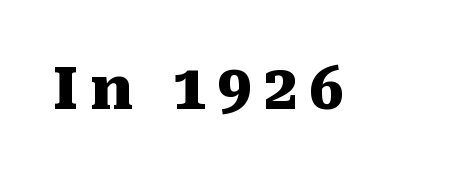
{"serif": "yes", "italic": "no", "bold": "yes", "weight": "heavy", "width": "normal", "stroke_contrast": "medium", "x_height": "medium", "monospaced": "no", "underline": "no", "letter_spacing": "wide", "letter_spacing_em": 0.2, "glyph_px": 60}
